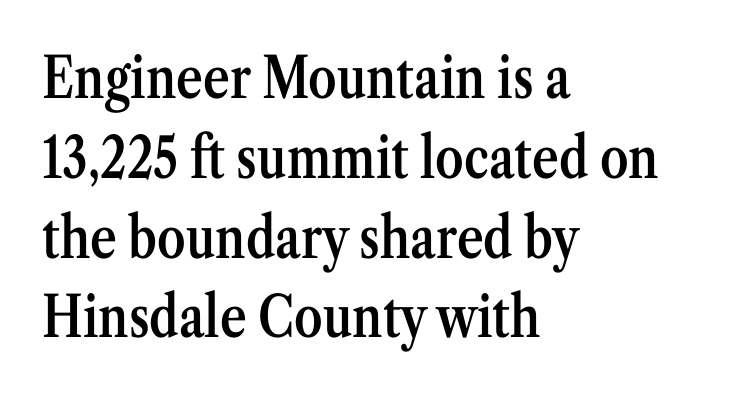
The image shows 57 px semibold, condensed serif type, upright; set left-aligned, normal line spacing (1.4x), normal letter spacing, not underlined; medium stroke contrast and a medium x-height.
